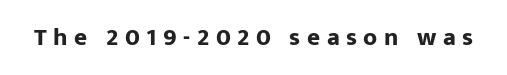
Does the weight exceed regular? Yes, all the way to bold. Has an underline been added? It has not. These lines were composed using upright roman letters. What stands out about the letter spacing? Its width — letters are far apart.
